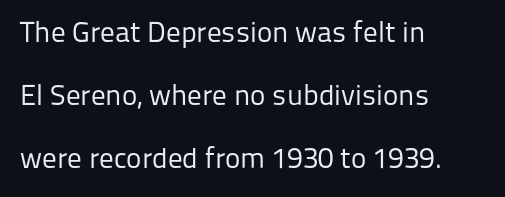
The image shows 29 px regular-weight sans-serif type, upright; set left-aligned, loose line spacing (2.18x), normal letter spacing, not underlined; low stroke contrast and a medium x-height.
